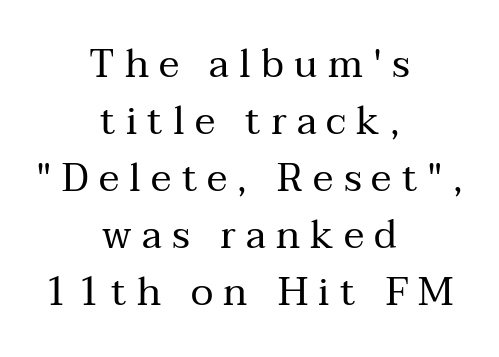
The image shows 39 px regular-weight serif type, upright; set centered, normal line spacing (1.46x), unusually wide letter spacing (+0.26 em), not underlined; medium stroke contrast and a medium x-height.
